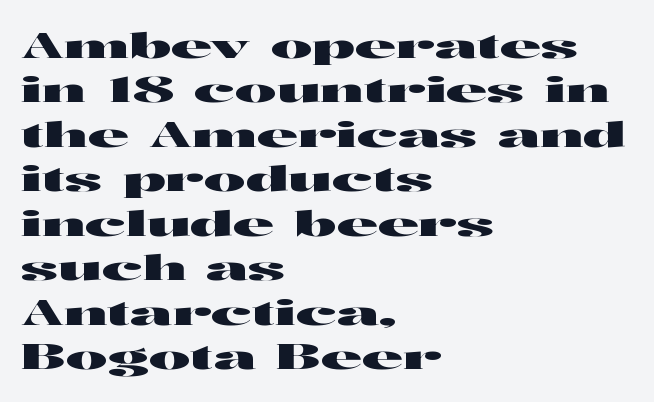
The vertical gap from one line to the next is medium. The typesetter chose a ragged-right arrangement here. It's the straight-up-and-down kind of type. These lines keep a tight, regular rhythm from letter to letter. The face used here is a sans, in the tradition of grotesques and geometrics.
